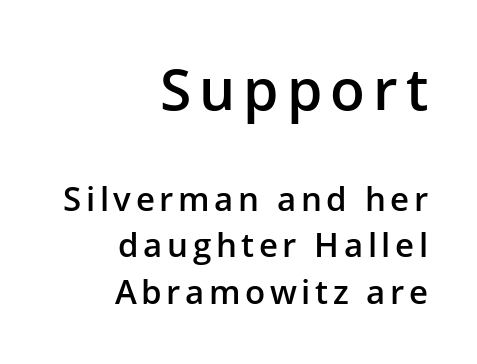
Q: Is the text bold? A: Semi-bold.
Q: Is the text italic (slanted)? A: No, it is upright.
Q: Is the typeface a serif or a sans-serif typeface? A: Sans-serif.
Q: Is the text underlined? A: No.
Q: How is the paragraph aligned? A: Right-aligned.
Q: Is the spacing between lines tight, normal or loose? A: Normal.
Q: Which block of text is set in a larger size, the first (top) or the second (bottom)? A: The first (top) one.
Q: Width (condensed, normal, or wide)? A: Normal.
Q: Stroke contrast? A: Low.
Q: x-height? A: Medium.
Q: Monospaced? A: No.
